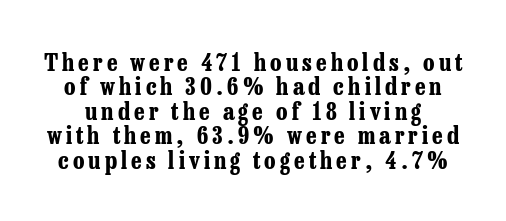
When letters stand straight like this, we call the style roman or upright. The lines are packed closely together with very little leading. This rendering features lettering with no underline. This is heavy type, rendered in bold.
